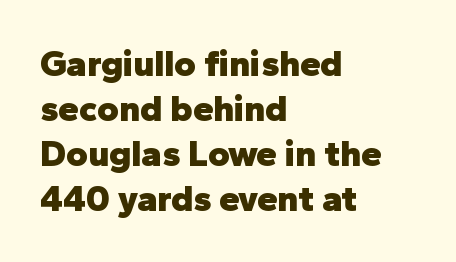
The image shows 37 px heavy sans-serif type, upright; set left-aligned, line spacing 1.22x, normal letter spacing, not underlined; low stroke contrast and a medium x-height.
